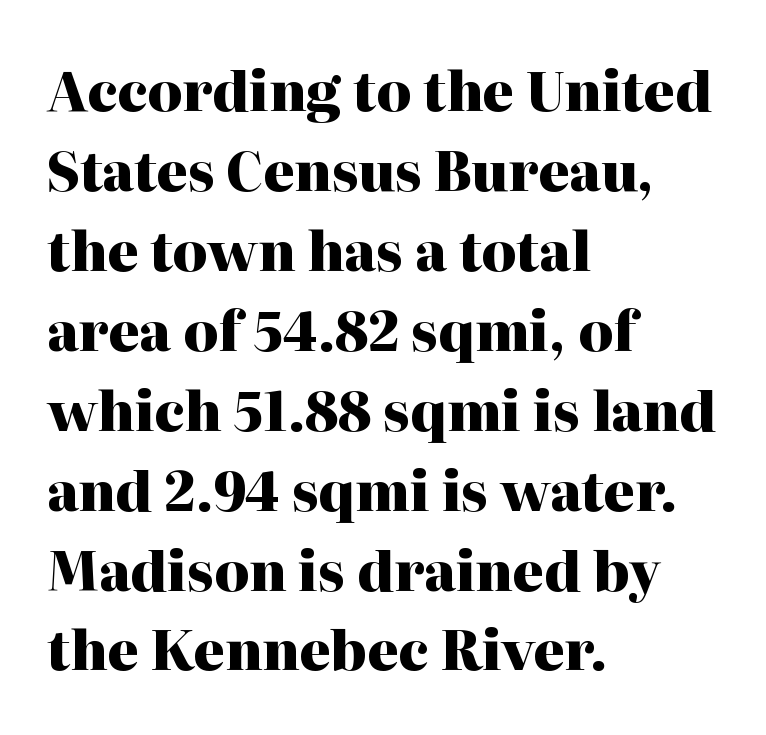
The image shows 54 px heavy serif type, upright; set left-aligned, normal line spacing (1.48x), normal letter spacing, not underlined; high stroke contrast and a medium x-height.
